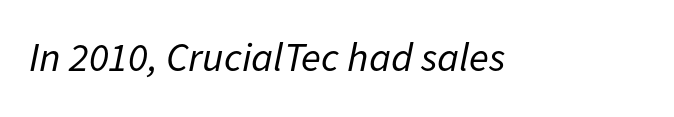
Q: Is the text bold? A: No.
Q: Is the text italic (slanted)? A: Yes, it leans right by about 11 degrees.
Q: Is the text underlined? A: No.
Q: Is the spacing between letters normal or unusually wide? A: Normal.
Q: Width (condensed, normal, or wide)? A: Normal.
Q: Stroke contrast? A: Low.
Q: x-height? A: Medium.
Q: Monospaced? A: No.
